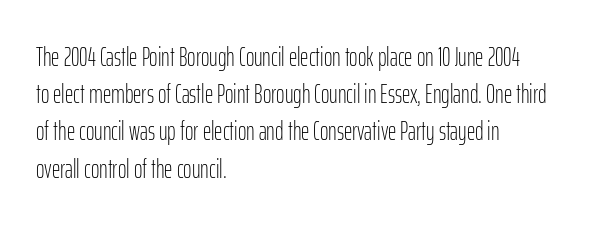
{"italic": "no", "bold": "no", "underline": "no", "align": "left", "line_spacing": "normal", "line_spacing_ratio": 1.43, "letter_spacing": "normal", "letter_spacing_em": 0.0, "glyph_px": 26}
